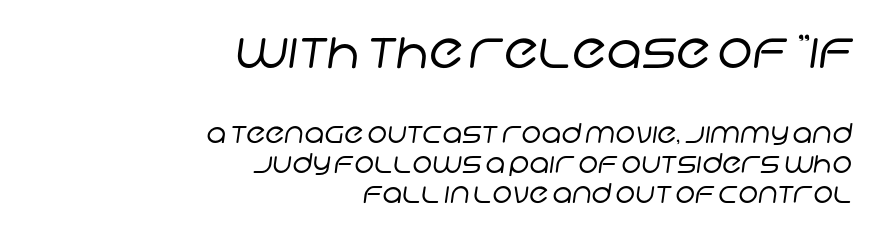
Q: Is the text bold? A: No.
Q: Is the typeface a serif or a sans-serif typeface? A: Sans-serif.
Q: Is the text underlined? A: No.
Q: How is the paragraph aligned? A: Right-aligned.
Q: Is the spacing between letters normal or unusually wide? A: Normal.
Q: Is the spacing between lines tight, normal or loose? A: Tight.
Q: Which block of text is set in a larger size, the first (top) or the second (bottom)? A: The first (top) one.
Q: Width (condensed, normal, or wide)? A: Normal.
Q: Stroke contrast? A: Low.
Q: x-height? A: Large.
Q: Monospaced? A: No.
